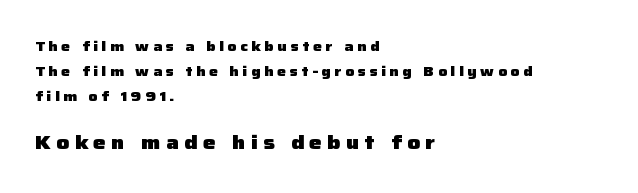
{"italic": "no", "bold": "yes", "underline": "no", "align": "left", "line_spacing_ratio": 1.78, "letter_spacing": "wide", "letter_spacing_em": 0.26, "larger_block": "second", "size_ratio": 1.43, "glyph_px": 20}
